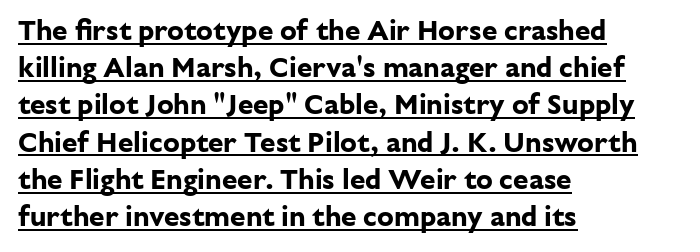
{"serif": "no", "italic": "no", "bold": "yes", "weight": "bold", "width": "normal", "stroke_contrast": "low", "x_height": "medium", "monospaced": "no", "underline": "yes", "align": "left", "line_spacing": "normal", "line_spacing_ratio": 1.33, "letter_spacing": "normal", "letter_spacing_em": 0.0, "glyph_px": 28}
